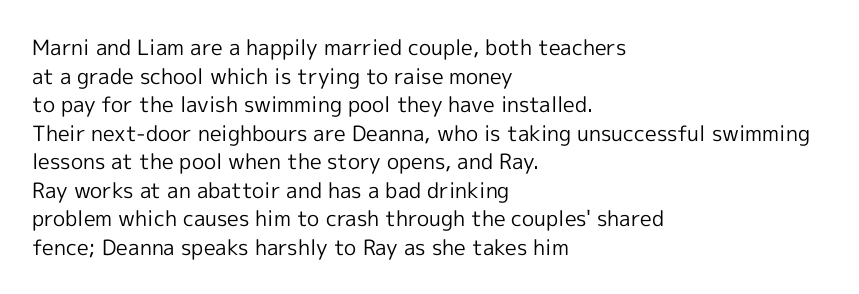
{"italic": "no", "bold": "no", "underline": "no", "align": "left", "line_spacing": "normal", "line_spacing_ratio": 1.36, "letter_spacing": "normal", "letter_spacing_em": 0.0, "glyph_px": 21}
